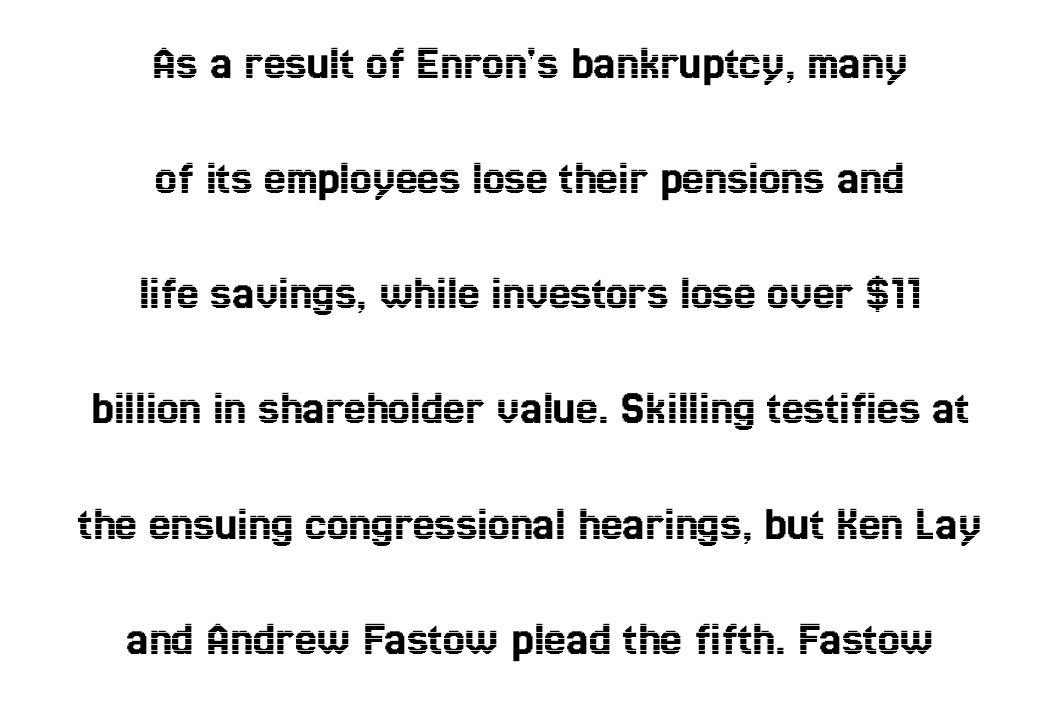
{"italic": "no", "width": "condensed", "x_height": "medium", "monospaced": "no", "underline": "no", "align": "center", "line_spacing": "loose", "line_spacing_ratio": 2.35, "letter_spacing": "normal", "letter_spacing_em": 0.0, "glyph_px": 49}
